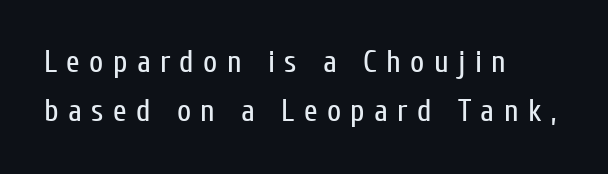
Q: Is the text bold? A: No.
Q: Is the text italic (slanted)? A: No, it is upright.
Q: Is the typeface a serif or a sans-serif typeface? A: Sans-serif.
Q: Is the text underlined? A: No.
Q: How is the paragraph aligned? A: Left-aligned.
Q: Is the spacing between letters normal or unusually wide? A: Unusually wide.
Q: Is the spacing between lines tight, normal or loose? A: Normal.
Q: Width (condensed, normal, or wide)? A: Condensed.
Q: Stroke contrast? A: Low.
Q: x-height? A: Medium.
Q: Monospaced? A: No.
